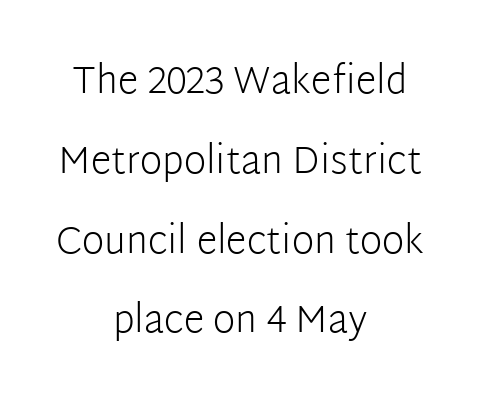
The image shows 38 px light sans-serif type, upright; set centered, loose line spacing (2.1x), normal letter spacing, not underlined; low stroke contrast and a medium x-height.
